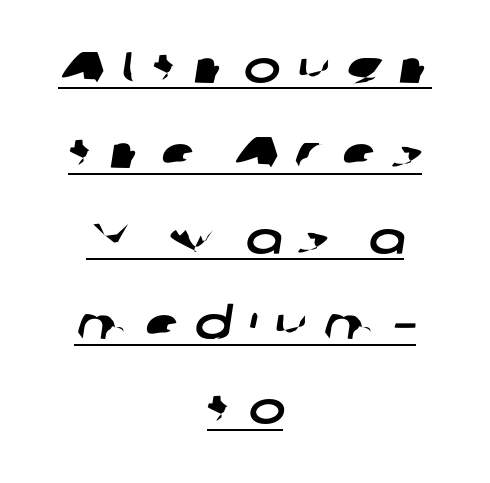
Unlike a traditional serif, this face leaves its strokes unadorned. Horizontal alignment here is central, giving a formal, balanced look. You could not count columns in this text — the font is proportionally spaced. The block of text is sparse from top to bottom, with ample space between rows. The tracking jumps out immediately: characters are airy and widely separated. The words here are underlined.
